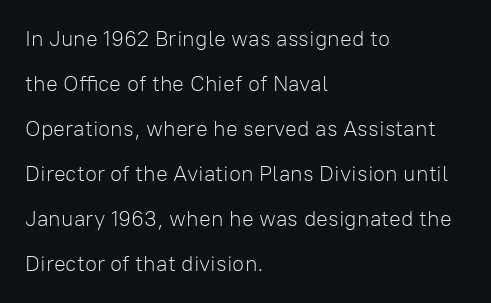
The image shows 22 px text type, upright; set left-aligned, loose line spacing (2.05x), normal letter spacing, not underlined.
